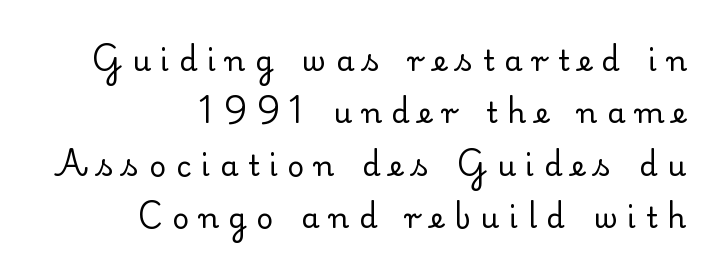
The typesetter chose a ragged-left arrangement here. Serif or sans? Serif — the stroke terminals have little feet. No letter is thick-stroked: the sample isn't bold. Letter spacing: wide.
